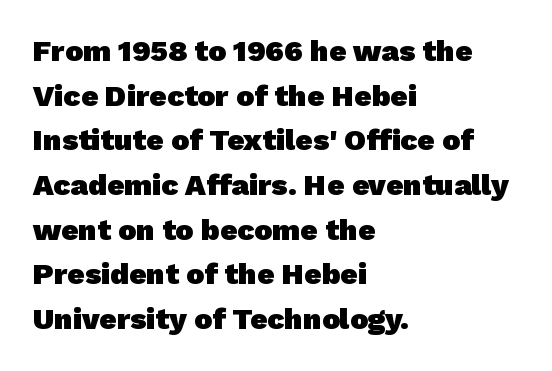
The image shows 30 px heavy sans-serif type; set left-aligned, normal line spacing (1.49x), normal letter spacing, not underlined; low stroke contrast and a medium x-height.
